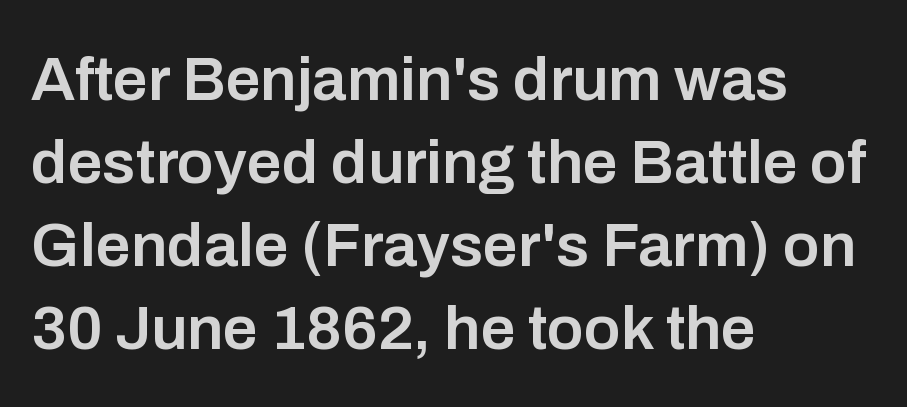
The image shows 62 px semibold sans-serif type, upright; set left-aligned, normal line spacing (1.34x), normal letter spacing, not underlined; low stroke contrast and a medium x-height.
